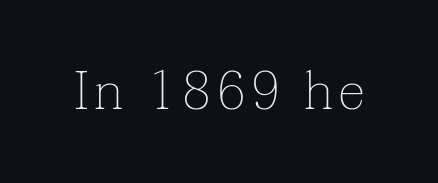
Q: Is the text bold? A: No.
Q: Is the text italic (slanted)? A: No, it is upright.
Q: Is the typeface a serif or a sans-serif typeface? A: Serif.
Q: Is the text underlined? A: No.
Q: Width (condensed, normal, or wide)? A: Normal.
Q: Stroke contrast? A: Low.
Q: x-height? A: Medium.
Q: Monospaced? A: No.
